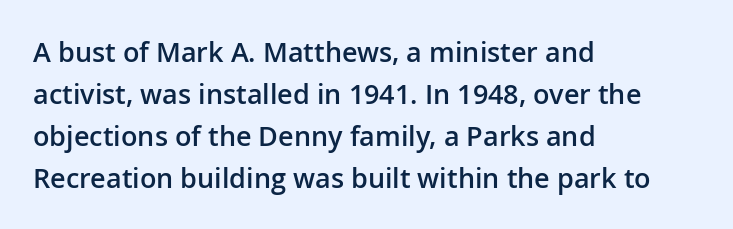
Has an underline been added? It has not. Look at the stroke-to-counter ratio: somewhat heavy, a semibold. Style check: upright. The letterforms sit shoulder to shoulder at normal distance. The paragraph has a hard left edge and a soft right edge.
